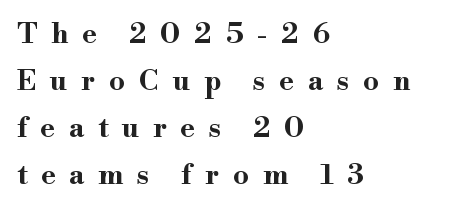
Q: Is the text bold? A: Yes.
Q: Is the text italic (slanted)? A: No, it is upright.
Q: Is the typeface a serif or a sans-serif typeface? A: Serif.
Q: Is the text underlined? A: No.
Q: How is the paragraph aligned? A: Left-aligned.
Q: Is the spacing between letters normal or unusually wide? A: Unusually wide.
Q: Is the spacing between lines tight, normal or loose? A: Normal.
Q: Width (condensed, normal, or wide)? A: Wide.
Q: Stroke contrast? A: High.
Q: x-height? A: Small.
Q: Monospaced? A: No.
